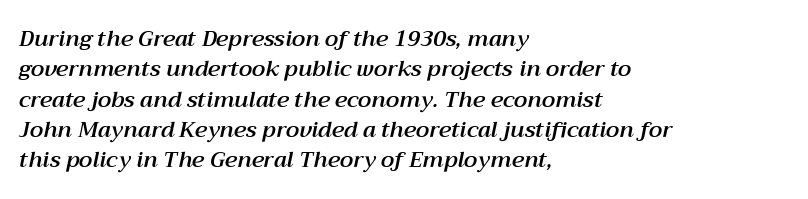
Q: Is the text italic (slanted)? A: Yes, it leans right by about 12 degrees.
Q: Is the text underlined? A: No.
Q: How is the paragraph aligned? A: Left-aligned.
Q: Is the spacing between letters normal or unusually wide? A: Normal.
Q: Is the spacing between lines tight, normal or loose? A: Normal.
